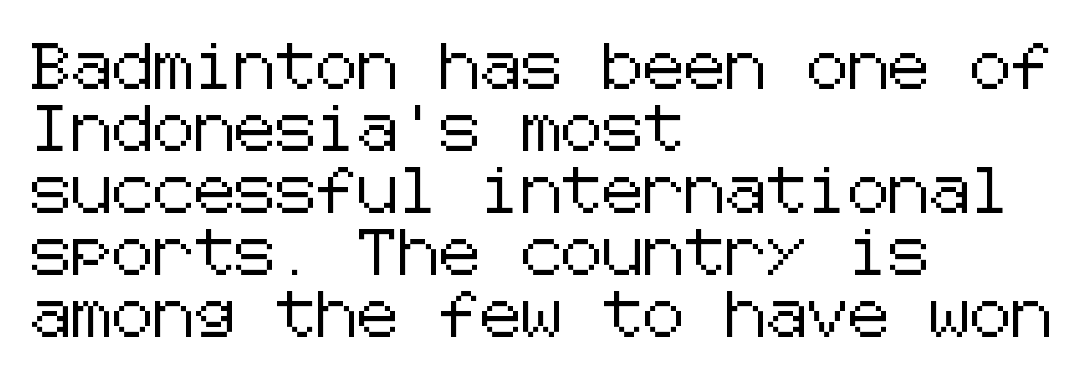
Q: Is the text italic (slanted)? A: No, it is upright.
Q: Is the typeface a serif or a sans-serif typeface? A: Sans-serif.
Q: Is the text underlined? A: No.
Q: How is the paragraph aligned? A: Left-aligned.
Q: Is the spacing between letters normal or unusually wide? A: Normal.
Q: Is the spacing between lines tight, normal or loose? A: Normal.
Q: Width (condensed, normal, or wide)? A: Normal.
Q: Stroke contrast? A: Low.
Q: x-height? A: Medium.
